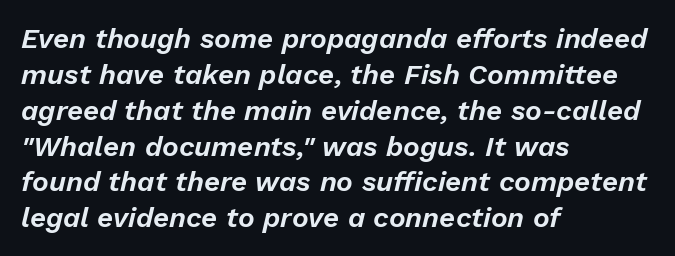
{"italic": "yes", "lean": "right", "slant_degrees": 13, "width": "normal", "stroke_contrast": "low", "x_height": "medium", "monospaced": "no", "underline": "no", "align": "left", "line_spacing": "normal", "line_spacing_ratio": 1.28, "letter_spacing": "normal", "letter_spacing_em": 0.0, "glyph_px": 28}
